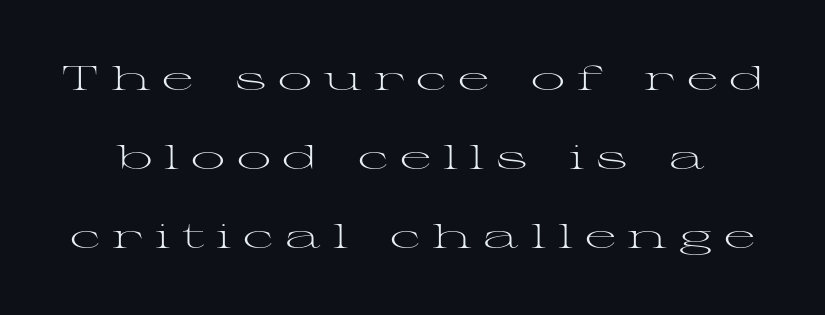
No extra ink here — the face is not bold. This is roman type, the default non-slanted kind. This sample has the flowing, uneven cadence of proportional lettering. Letters rest on an invisible, unmarked baseline. Glyph-to-glyph distance is far greater than everyday printed text.
